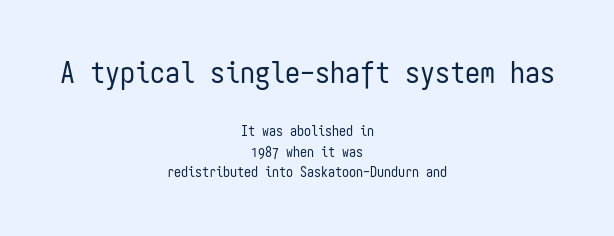
The face used here is monospaced, like something from a code editor. Alignment: centered. The font family rendered here belongs to the sans-serif group. The line-height multiplier appears to be the usual default.
